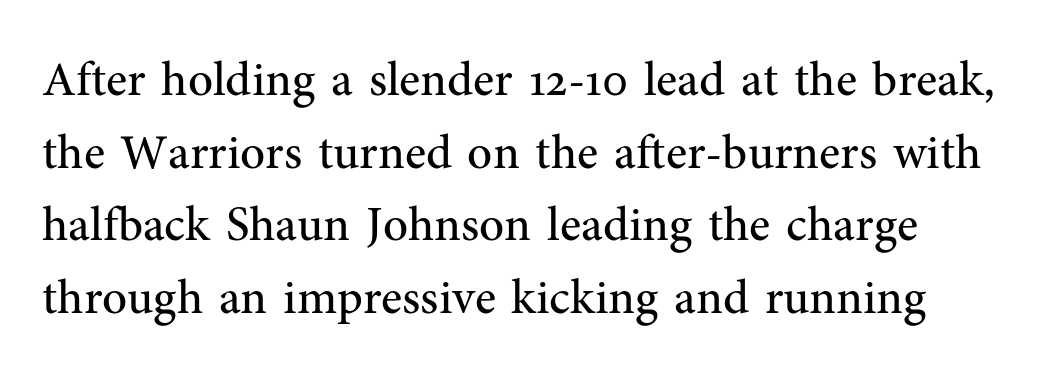
{"serif": "yes", "italic": "no", "bold": "no", "weight": "regular", "width": "normal", "stroke_contrast": "medium", "x_height": "medium", "monospaced": "no", "underline": "no", "line_spacing": "normal", "line_spacing_ratio": 1.48, "letter_spacing": "normal", "letter_spacing_em": 0.0, "glyph_px": 49}
